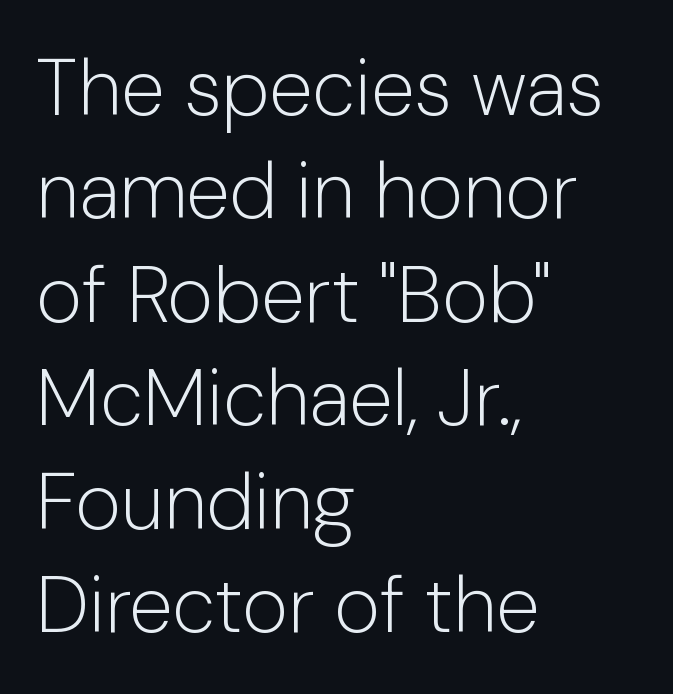
Q: Is the text bold? A: No.
Q: Is the text italic (slanted)? A: No, it is upright.
Q: Is the typeface a serif or a sans-serif typeface? A: Sans-serif.
Q: Is the text underlined? A: No.
Q: How is the paragraph aligned? A: Left-aligned.
Q: Is the spacing between letters normal or unusually wide? A: Normal.
Q: Is the spacing between lines tight, normal or loose? A: Normal.
Q: Width (condensed, normal, or wide)? A: Normal.
Q: Stroke contrast? A: Low.
Q: x-height? A: Medium.
Q: Monospaced? A: No.
